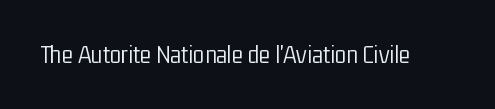
A roman cut, with each character standing at attention. Decoration check: the copy has no underline. The gaps between neighbouring characters are ordinary and unremarkable. Bold? No — there's no thickening of the strokes.
